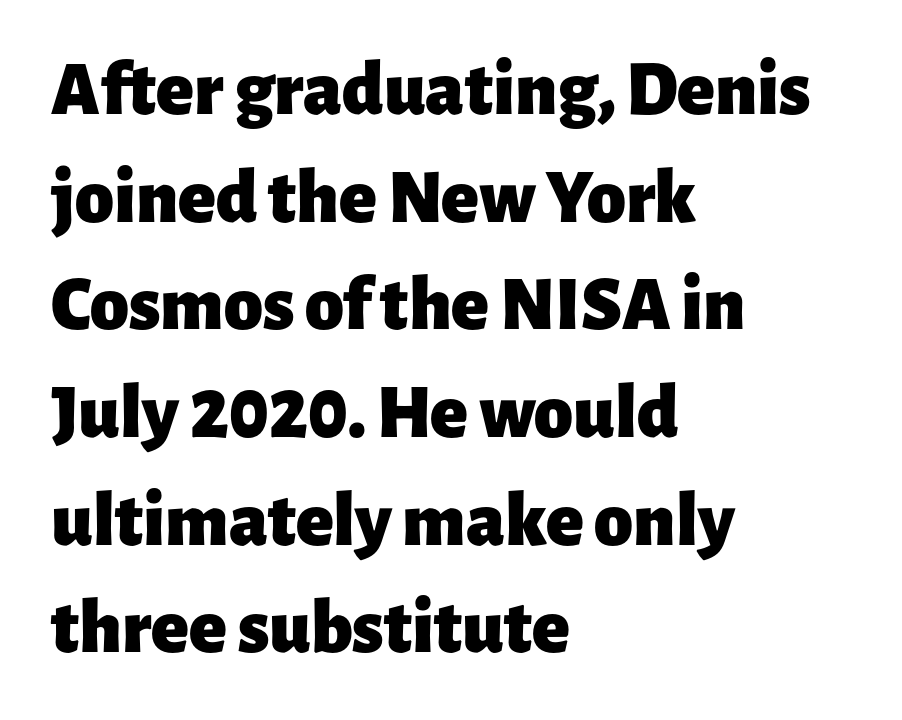
The image shows 78 px heavy sans-serif type, upright; set left-aligned, normal line spacing (1.38x), normal letter spacing, not underlined; low stroke contrast and a medium x-height.
